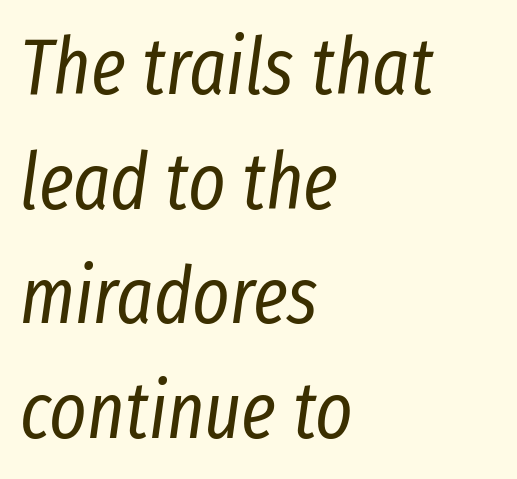
{"italic": "yes", "lean": "right", "slant_degrees": 8, "bold": "no", "weight": "regular", "width": "condensed", "stroke_contrast": "low", "x_height": "medium", "monospaced": "no", "underline": "no", "align": "left", "line_spacing": "normal", "line_spacing_ratio": 1.45, "letter_spacing": "normal", "letter_spacing_em": 0.0, "glyph_px": 79}
